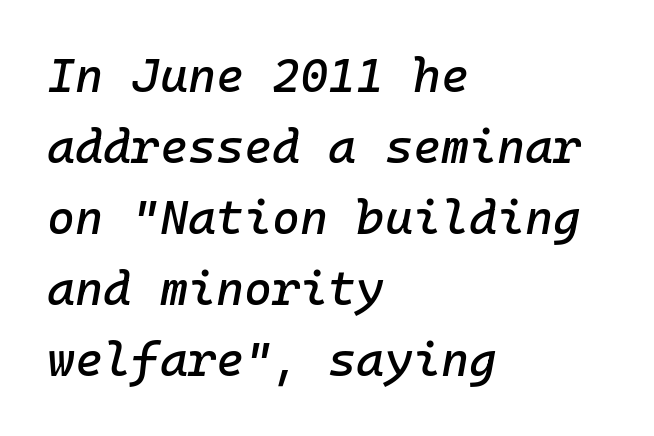
These lines stack with their left ends in a neat column. Glance below the letters and you will spot only blank space. An italicized treatment has been applied to the whole sample. The horizontal fit of the characters is conventional and even.
